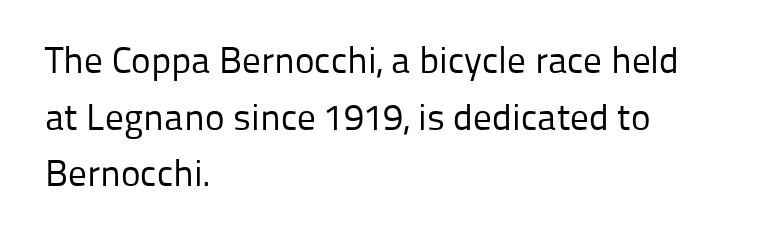
The image shows 37 px regular-weight sans-serif type, upright; set left-aligned, normal line spacing (1.53x), normal letter spacing, not underlined; low stroke contrast and a medium x-height.
